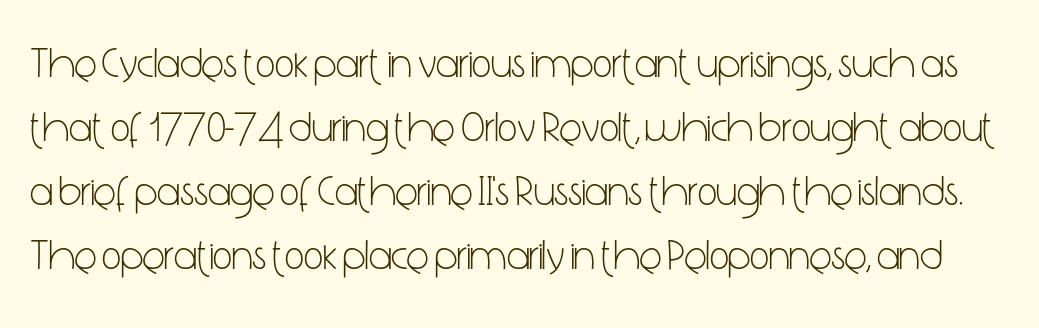
Q: Is the text bold? A: No.
Q: Is the text italic (slanted)? A: No, it is upright.
Q: Is the typeface a serif or a sans-serif typeface? A: Sans-serif.
Q: Is the text underlined? A: No.
Q: Is the spacing between letters normal or unusually wide? A: Normal.
Q: Is the spacing between lines tight, normal or loose? A: Normal.
Q: Width (condensed, normal, or wide)? A: Condensed.
Q: Stroke contrast? A: Low.
Q: x-height? A: Medium.
Q: Monospaced? A: No.
